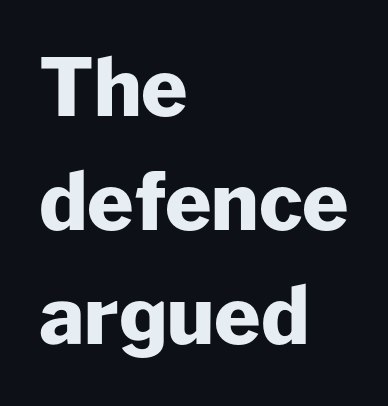
{"serif": "no", "italic": "no", "bold": "yes", "weight": "heavy", "width": "normal", "stroke_contrast": "low", "x_height": "medium", "monospaced": "no", "underline": "no", "align": "left", "line_spacing": "normal", "line_spacing_ratio": 1.44, "letter_spacing": "normal", "letter_spacing_em": 0.0, "glyph_px": 79}
